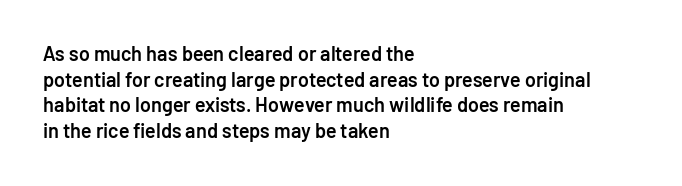
{"italic": "no", "bold": "semi", "underline": "no", "align": "left", "line_spacing": "normal", "line_spacing_ratio": 1.28, "letter_spacing": "normal", "letter_spacing_em": 0.0, "glyph_px": 20}
